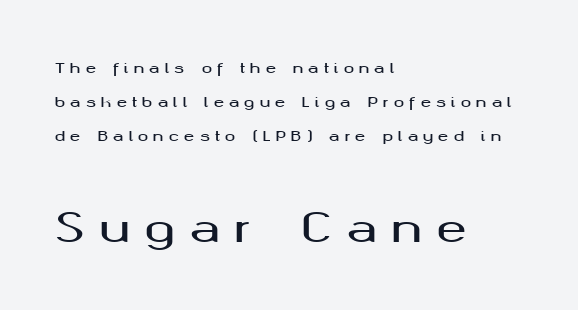
Q: Is the text italic (slanted)? A: No, it is upright.
Q: Is the typeface a serif or a sans-serif typeface? A: Sans-serif.
Q: Is the text underlined? A: No.
Q: How is the paragraph aligned? A: Left-aligned.
Q: Is the spacing between letters normal or unusually wide? A: Unusually wide.
Q: Is the spacing between lines tight, normal or loose? A: Loose.
Q: Which block of text is set in a larger size, the first (top) or the second (bottom)? A: The second (bottom) one.
Q: Width (condensed, normal, or wide)? A: Wide.
Q: Stroke contrast? A: Medium.
Q: x-height? A: Medium.
Q: Monospaced? A: No.
